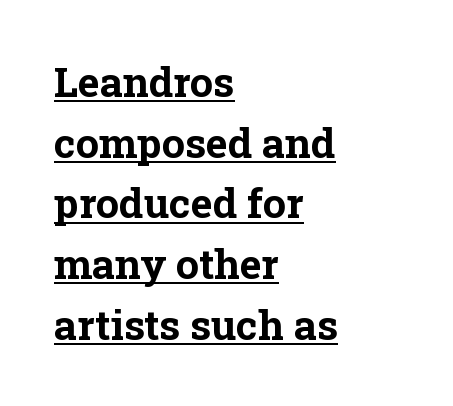
Q: Is the text bold? A: Yes.
Q: Is the text italic (slanted)? A: No, it is upright.
Q: Is the typeface a serif or a sans-serif typeface? A: Serif.
Q: Is the text underlined? A: Yes.
Q: How is the paragraph aligned? A: Left-aligned.
Q: Is the spacing between letters normal or unusually wide? A: Normal.
Q: Is the spacing between lines tight, normal or loose? A: Normal.
Q: Width (condensed, normal, or wide)? A: Normal.
Q: Stroke contrast? A: Low.
Q: x-height? A: Medium.
Q: Monospaced? A: No.
